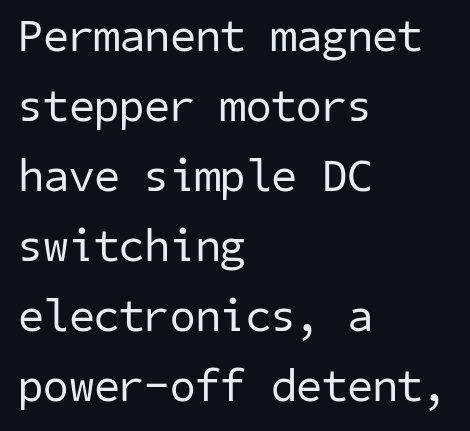
Q: Is the text bold? A: No.
Q: Is the typeface a serif or a sans-serif typeface? A: Sans-serif.
Q: Is the text underlined? A: No.
Q: How is the paragraph aligned? A: Left-aligned.
Q: Is the spacing between letters normal or unusually wide? A: Normal.
Q: Is the spacing between lines tight, normal or loose? A: Normal.
Q: Width (condensed, normal, or wide)? A: Normal.
Q: Stroke contrast? A: Low.
Q: x-height? A: Medium.
